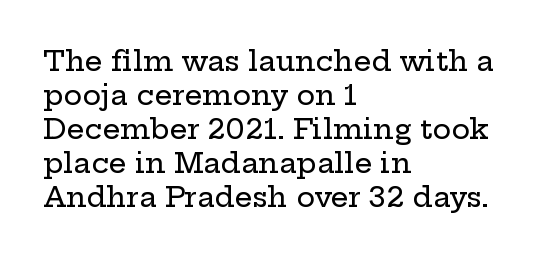
Q: Is the text italic (slanted)? A: No, it is upright.
Q: Is the typeface a serif or a sans-serif typeface? A: Serif.
Q: Is the text underlined? A: No.
Q: How is the paragraph aligned? A: Left-aligned.
Q: Is the spacing between letters normal or unusually wide? A: Normal.
Q: Width (condensed, normal, or wide)? A: Wide.
Q: Stroke contrast? A: Low.
Q: x-height? A: Medium.
Q: Monospaced? A: No.
